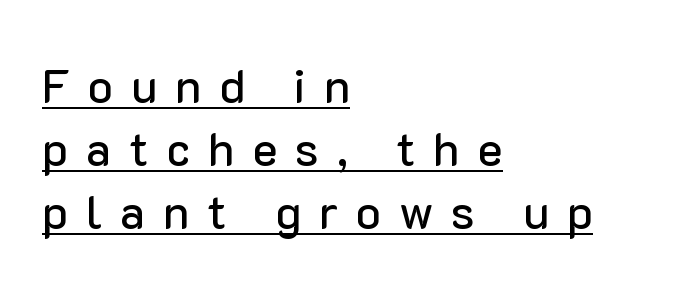
Q: Is the text italic (slanted)? A: No, it is upright.
Q: Is the typeface a serif or a sans-serif typeface? A: Sans-serif.
Q: Is the text underlined? A: Yes.
Q: How is the paragraph aligned? A: Left-aligned.
Q: Is the spacing between letters normal or unusually wide? A: Unusually wide.
Q: Is the spacing between lines tight, normal or loose? A: Normal.
Q: Width (condensed, normal, or wide)? A: Normal.
Q: Stroke contrast? A: Low.
Q: x-height? A: Medium.
Q: Monospaced? A: No.
